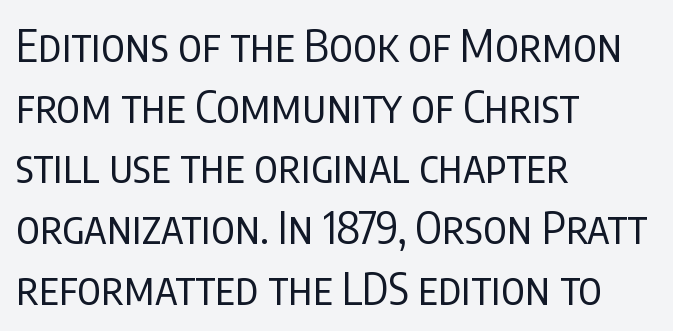
{"serif": "no", "italic": "no", "bold": "no", "weight": "regular", "width": "condensed", "stroke_contrast": "low", "x_height": "large", "monospaced": "no", "underline": "no", "align": "left", "line_spacing": "normal", "line_spacing_ratio": 1.38, "letter_spacing": "normal", "letter_spacing_em": 0.0, "glyph_px": 44}
